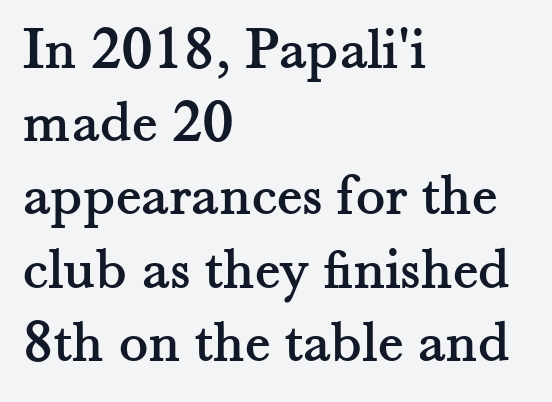
{"serif": "yes", "italic": "no", "width": "normal", "stroke_contrast": "medium", "x_height": "small", "monospaced": "no", "underline": "no", "align": "left", "line_spacing_ratio": 1.2, "letter_spacing": "normal", "letter_spacing_em": 0.0, "glyph_px": 61}
